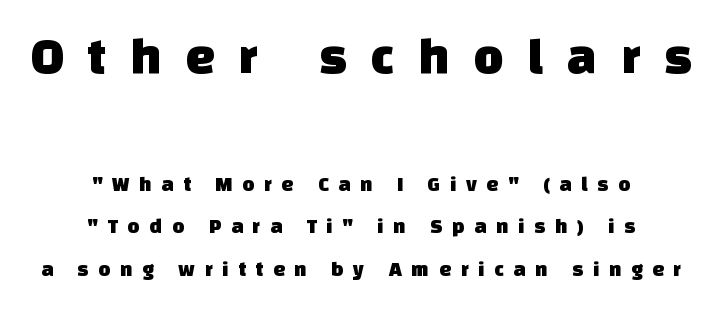
The image shows 52 px sans-serif type; set centered, loose line spacing (2.01x), unusually wide letter spacing (+0.46 em), not underlined; the first (top) block is 2.48x larger; low stroke contrast and a large x-height.
